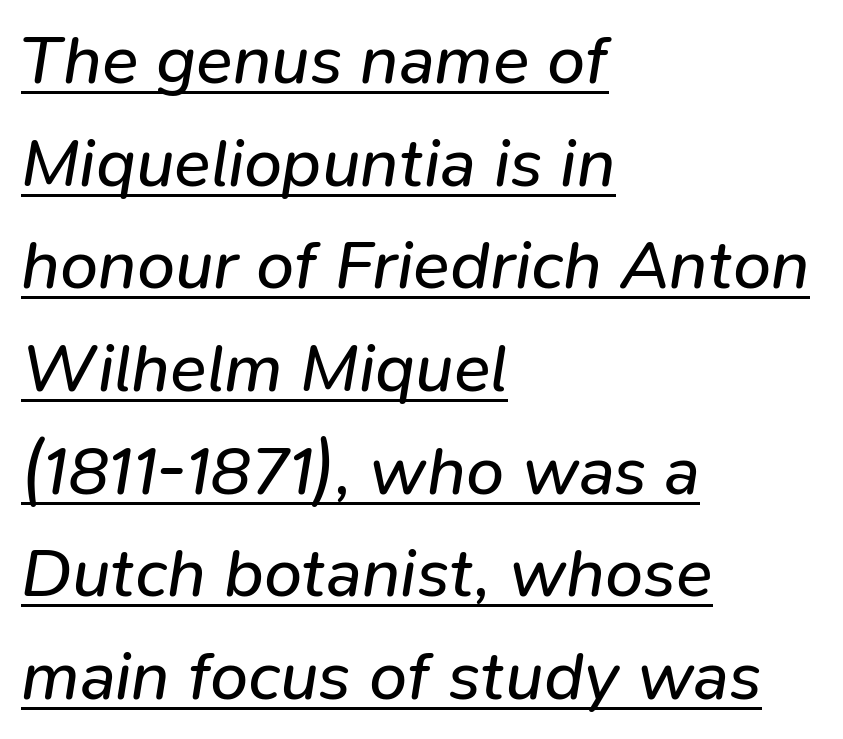
{"italic": "yes", "lean": "right", "slant_degrees": 9, "bold": "no", "weight": "regular", "width": "normal", "stroke_contrast": "low", "x_height": "medium", "monospaced": "no", "underline": "yes", "align": "left", "line_spacing": "normal", "line_spacing_ratio": 1.51, "letter_spacing": "normal", "letter_spacing_em": 0.0, "glyph_px": 68}
